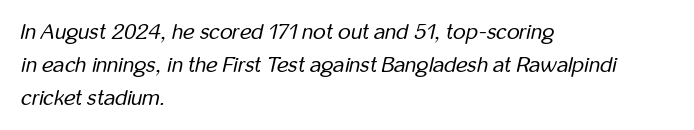
Nothing unusual about the tracking: characters are spaced as the font intends. This reads as an unemphasized weight, regular at the heaviest. The paragraph shown leans on its left margin. Does the lettering tilt? It does — this is italic. Reading down the column, the eye jumps a familiar distance to each next line.
